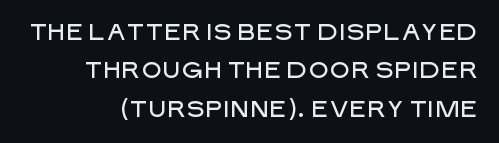
The glyphs are unaccompanied by any horizontal stroke below them. In CSS terms this would be text-align: right. If you drew a line through each stem, it would be perfectly vertical. Interline gaps are of average width in this sample. Short note: letters normally spaced.
